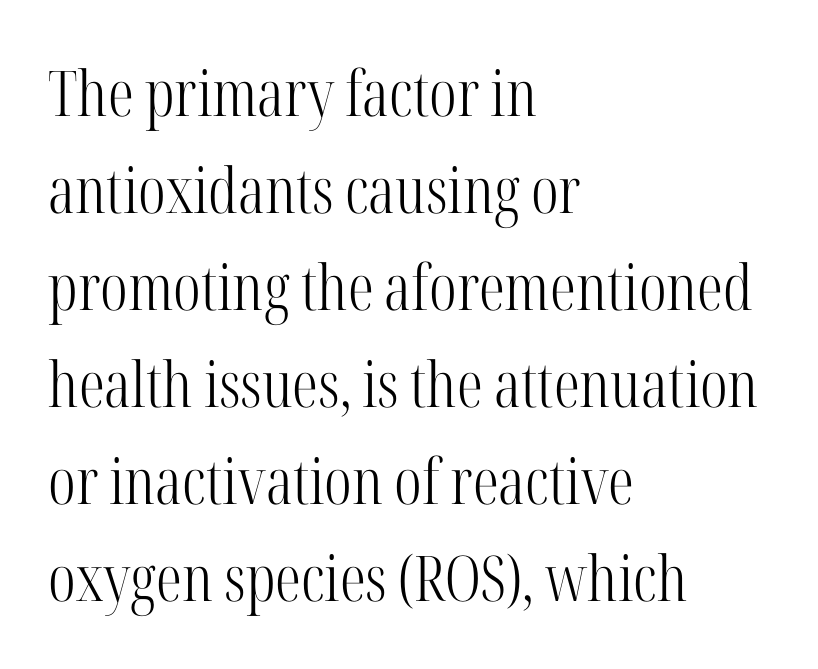
Note: serifs present on the glyphs. Does the copy run flush right? No — it runs flush left. Observe the ordinary spacing: letters are neighbours, not strangers. The passage shown is not bold in any degree. Descenders are the only things crossing below the line.
